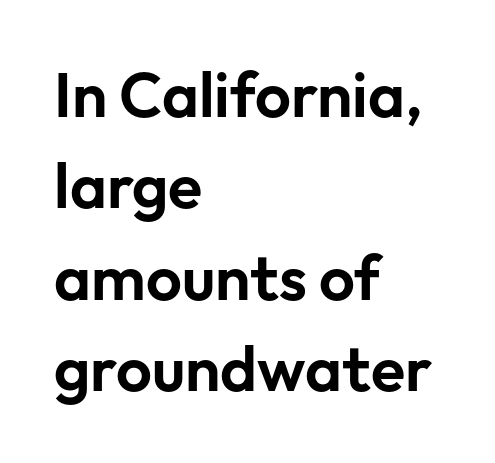
The image shows 63 px sans-serif type, upright; set left-aligned, normal line spacing (1.45x), normal letter spacing, not underlined; low stroke contrast and a medium x-height.
